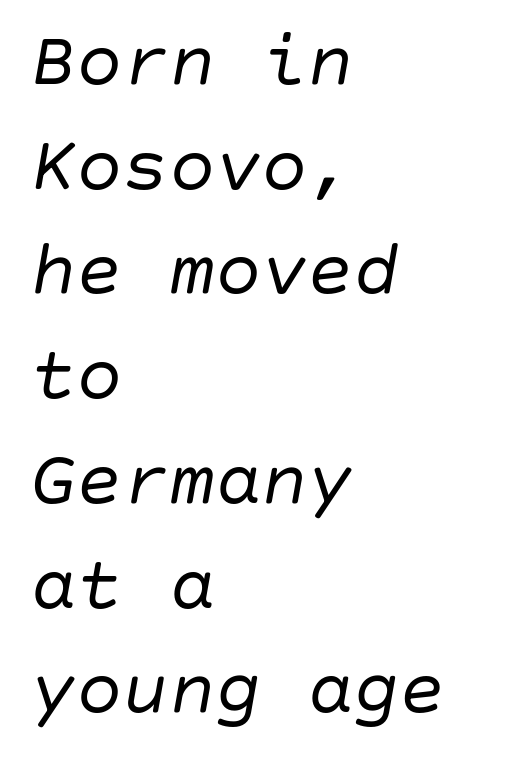
The specimen omits any rule beneath the text block's lines. The paragraph shown leans on its left margin. The weight tops out at a normal text grade. You could call the tracking neutral — neither tight nor loose. When letters slant like this, we call the style italic.
